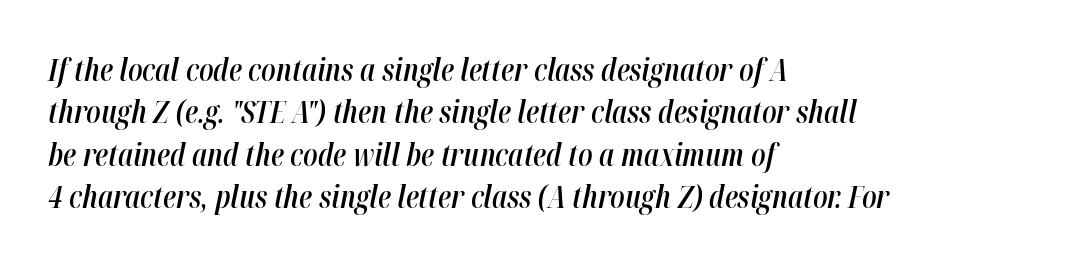
Q: Is the text bold? A: Semi-bold.
Q: Is the text italic (slanted)? A: Yes, it leans right by about 12 degrees.
Q: Is the text underlined? A: No.
Q: How is the paragraph aligned? A: Left-aligned.
Q: Is the spacing between letters normal or unusually wide? A: Normal.
Q: Is the spacing between lines tight, normal or loose? A: Normal.
Q: Width (condensed, normal, or wide)? A: Condensed.
Q: Stroke contrast? A: High.
Q: x-height? A: Medium.
Q: Monospaced? A: No.
